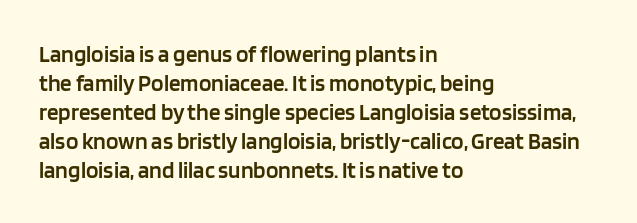
Q: Is the text bold? A: Semi-bold.
Q: Is the text italic (slanted)? A: No, it is upright.
Q: Is the text underlined? A: No.
Q: How is the paragraph aligned? A: Left-aligned.
Q: Is the spacing between letters normal or unusually wide? A: Normal.
Q: Is the spacing between lines tight, normal or loose? A: Normal.
